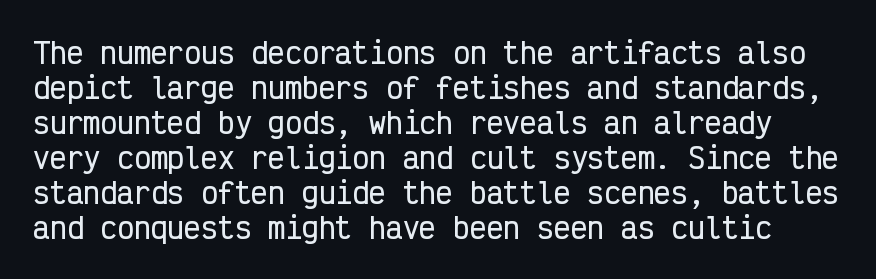
Q: Is the text italic (slanted)? A: No, it is upright.
Q: Is the typeface a serif or a sans-serif typeface? A: Sans-serif.
Q: Is the text underlined? A: No.
Q: Is the spacing between letters normal or unusually wide? A: Normal.
Q: Is the spacing between lines tight, normal or loose? A: Normal.
Q: Width (condensed, normal, or wide)? A: Condensed.
Q: Stroke contrast? A: Low.
Q: x-height? A: Medium.
Q: Monospaced? A: Yes.
